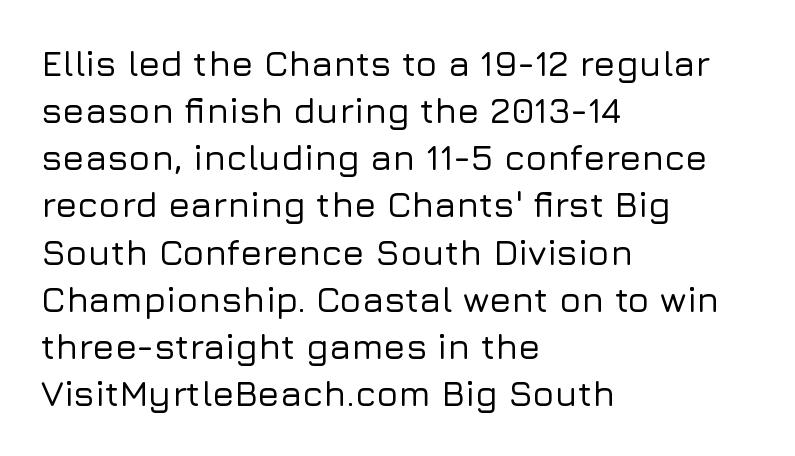
Q: Is the text italic (slanted)? A: No, it is upright.
Q: Is the typeface a serif or a sans-serif typeface? A: Sans-serif.
Q: Is the text underlined? A: No.
Q: How is the paragraph aligned? A: Left-aligned.
Q: Is the spacing between letters normal or unusually wide? A: Normal.
Q: Is the spacing between lines tight, normal or loose? A: Normal.
Q: Width (condensed, normal, or wide)? A: Normal.
Q: Stroke contrast? A: Low.
Q: x-height? A: Medium.
Q: Monospaced? A: No.
